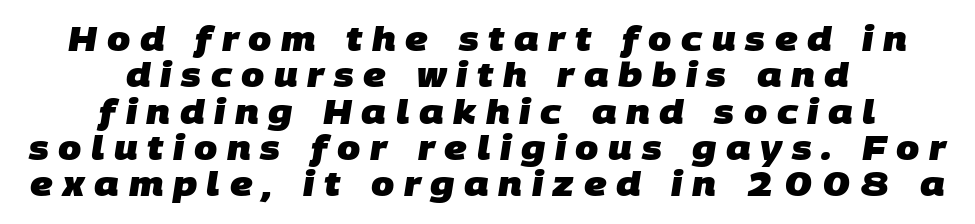
{"serif": "no", "bold": "yes", "weight": "heavy", "width": "normal", "stroke_contrast": "low", "x_height": "large", "monospaced": "no", "underline": "no", "align": "center", "line_spacing": "tight", "line_spacing_ratio": 1.1, "letter_spacing": "wide", "letter_spacing_em": 0.29, "glyph_px": 33}
